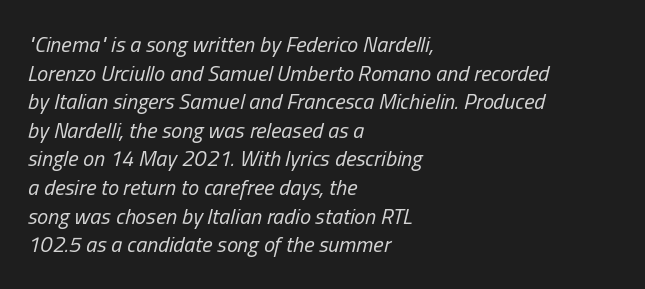
The rag falls on the right side of this text block. Compared with a typical body face, this is equally light or lighter still. Interline gaps are of average width in this sample. Notice how the stems are inclined rather than vertical — that's the hallmark of italics.
